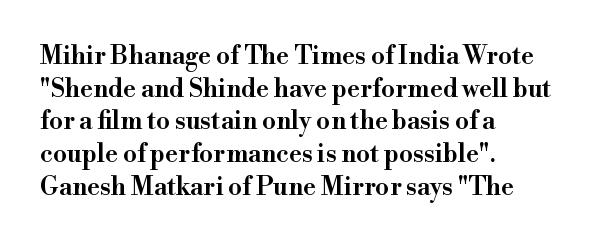
{"italic": "no", "bold": "semi", "underline": "no", "align": "left", "line_spacing": "normal", "line_spacing_ratio": 1.31, "letter_spacing": "normal", "letter_spacing_em": 0.0, "glyph_px": 25}
